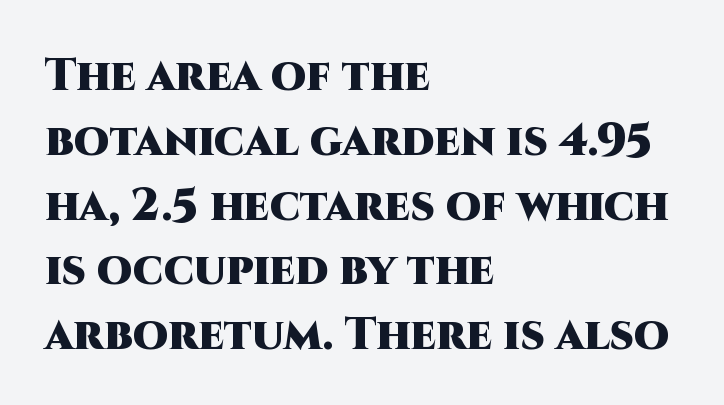
In terms of weight, the rendering is a true, heavy bold. You can tell it's not italic because the verticals are truly vertical. Every row of glyphs begins at an identical x-position on the left. The passage shown has conventional tracking throughout.
